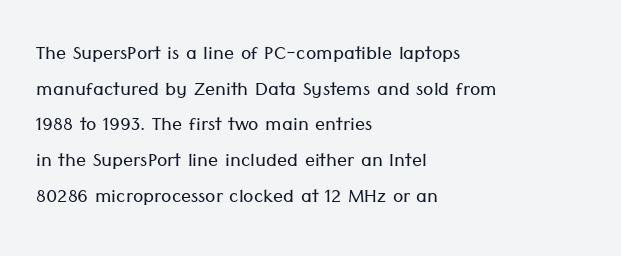
The image shows 25 px text type, upright; set left-aligned, normal line spacing (1.43x), normal letter spacing, not underlined.
